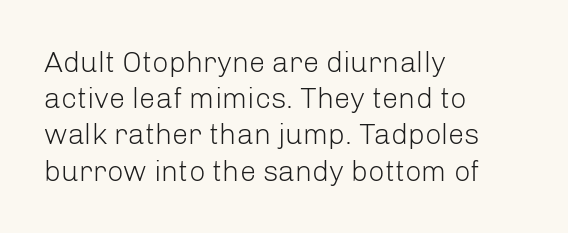
Q: Is the text bold? A: No.
Q: Is the text italic (slanted)? A: No, it is upright.
Q: Is the typeface a serif or a sans-serif typeface? A: Sans-serif.
Q: Is the text underlined? A: No.
Q: How is the paragraph aligned? A: Left-aligned.
Q: Is the spacing between letters normal or unusually wide? A: Normal.
Q: Is the spacing between lines tight, normal or loose? A: Normal.
Q: Width (condensed, normal, or wide)? A: Normal.
Q: Stroke contrast? A: Low.
Q: x-height? A: Medium.
Q: Monospaced? A: No.
